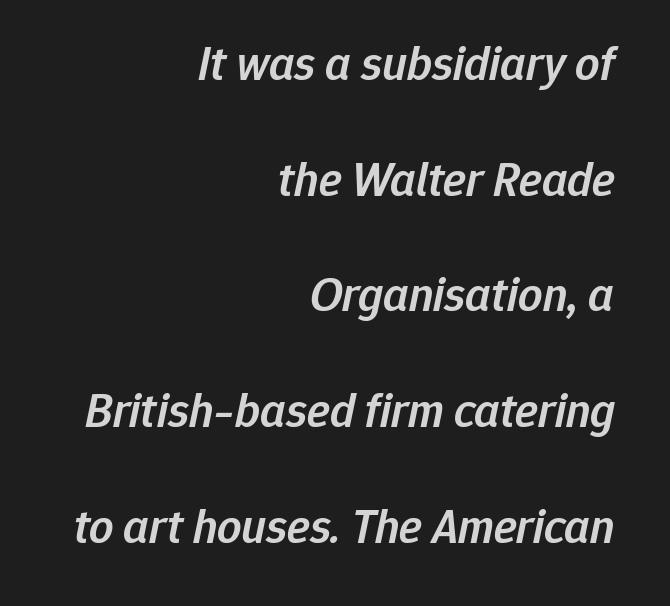
Q: Is the text bold? A: Semi-bold.
Q: Is the text italic (slanted)? A: Yes, it leans right by about 12 degrees.
Q: Is the text underlined? A: No.
Q: How is the paragraph aligned? A: Right-aligned.
Q: Is the spacing between letters normal or unusually wide? A: Normal.
Q: Is the spacing between lines tight, normal or loose? A: Loose.
Q: Width (condensed, normal, or wide)? A: Normal.
Q: Stroke contrast? A: Low.
Q: x-height? A: Medium.
Q: Monospaced? A: No.
